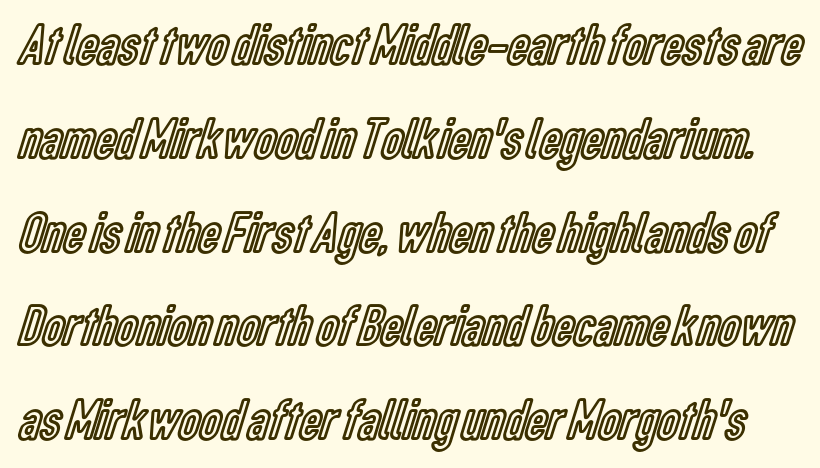
Q: Is the text italic (slanted)? A: Yes.
Q: Is the text underlined? A: No.
Q: Is the spacing between letters normal or unusually wide? A: Normal.
Q: Is the spacing between lines tight, normal or loose? A: Normal.
Q: Width (condensed, normal, or wide)? A: Condensed.
Q: x-height? A: Medium.
Q: Monospaced? A: No.
